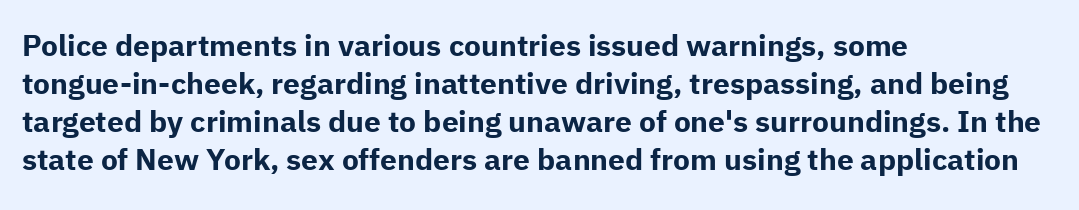
{"serif": "no", "italic": "no", "bold": "yes", "weight": "bold", "width": "normal", "stroke_contrast": "low", "x_height": "medium", "monospaced": "no", "underline": "no", "align": "left", "line_spacing": "normal", "line_spacing_ratio": 1.27, "letter_spacing": "normal", "letter_spacing_em": 0.0, "glyph_px": 30}
